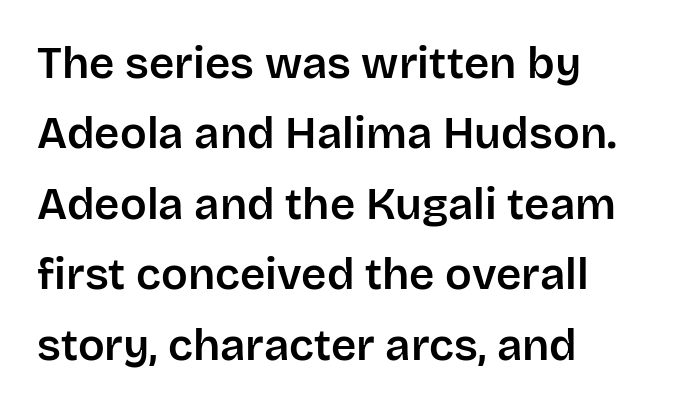
The image shows 44 px sans-serif type, upright; set left-aligned, normal line spacing (1.6x), normal letter spacing, not underlined; low stroke contrast and a large x-height.
